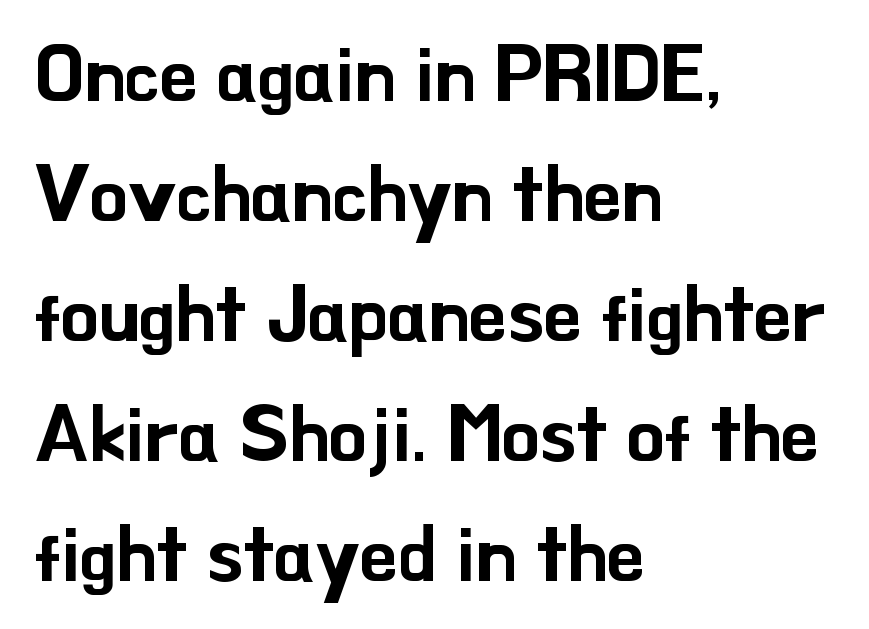
A normal amount of white space separates one row of letters from the next. Between one letter and the next there's only the usual sliver of space. Do the characters align in a grid? No, the font is proportional. Ascenders rise straight up at ninety degrees. Descenders are the only things crossing below the line. Unlike a traditional serif, this face leaves its strokes unadorned.
